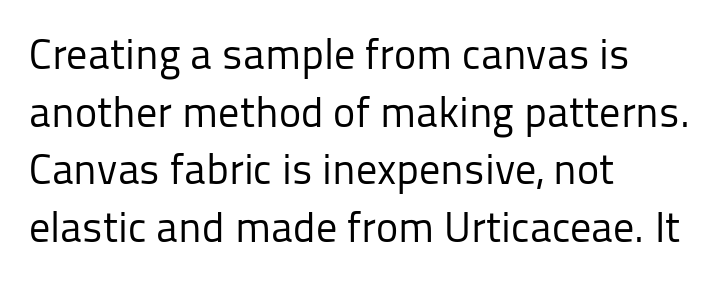
The image shows 42 px regular-weight sans-serif type, upright; set left-aligned, normal line spacing (1.37x), normal letter spacing, not underlined; low stroke contrast and a medium x-height.
